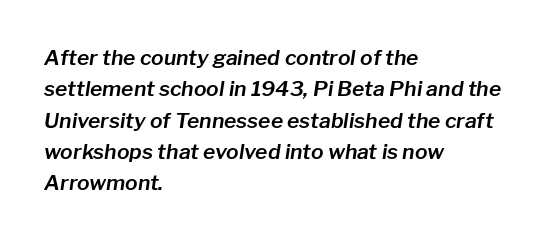
Q: Is the text italic (slanted)? A: Yes, it leans right by about 8 degrees.
Q: Is the text underlined? A: No.
Q: How is the paragraph aligned? A: Left-aligned.
Q: Is the spacing between letters normal or unusually wide? A: Normal.
Q: Is the spacing between lines tight, normal or loose? A: Normal.
